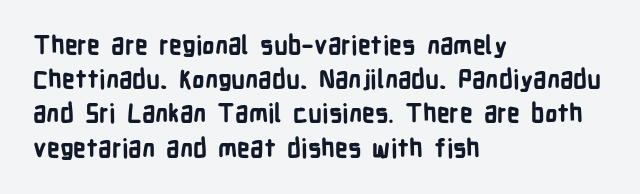
Q: Is the text bold? A: Yes.
Q: Is the text italic (slanted)? A: No, it is upright.
Q: Is the text underlined? A: No.
Q: How is the paragraph aligned? A: Left-aligned.
Q: Is the spacing between letters normal or unusually wide? A: Normal.
Q: Is the spacing between lines tight, normal or loose? A: Normal.
